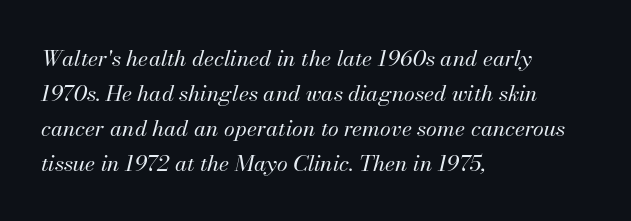
Q: Is the text bold? A: No.
Q: Is the text italic (slanted)? A: Yes, it leans right by about 13 degrees.
Q: Is the text underlined? A: No.
Q: How is the paragraph aligned? A: Left-aligned.
Q: Is the spacing between letters normal or unusually wide? A: Normal.
Q: Is the spacing between lines tight, normal or loose? A: Normal.
